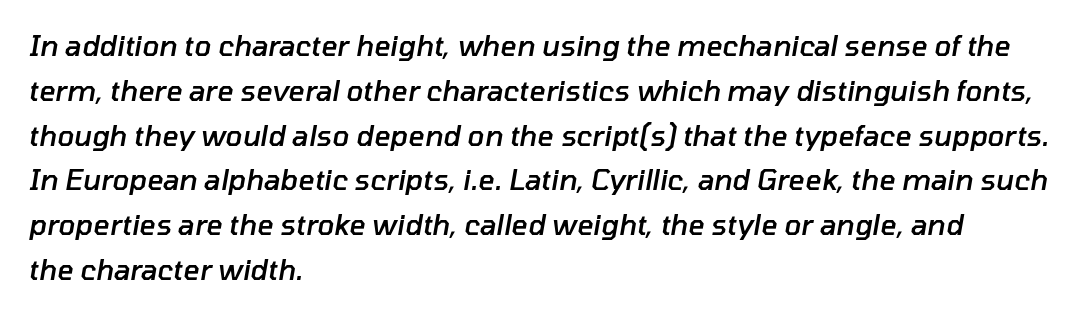
The image shows 28 px semibold type, italic (leaning right); set left-aligned, normal line spacing (1.6x), normal letter spacing, not underlined; low stroke contrast and a medium x-height.
